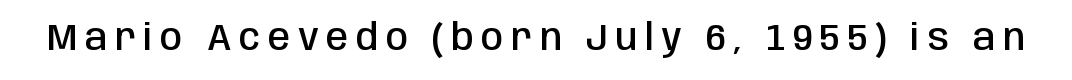
The image shows 36 px semibold, condensed sans-serif type, upright; set unusually wide letter spacing (+0.21 em), not underlined; low stroke contrast and a large x-height.
